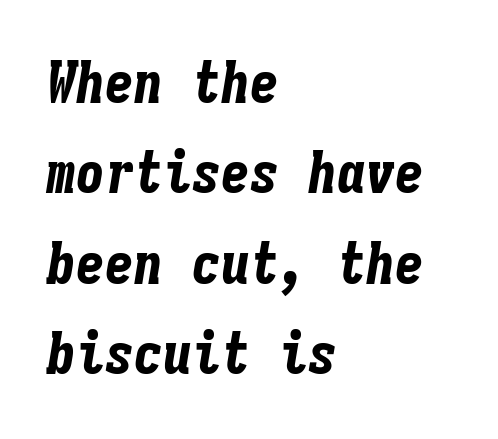
Q: Is the text bold? A: Yes.
Q: Is the text italic (slanted)? A: Yes, it leans right by about 9 degrees.
Q: Is the text underlined? A: No.
Q: How is the paragraph aligned? A: Left-aligned.
Q: Is the spacing between letters normal or unusually wide? A: Normal.
Q: Is the spacing between lines tight, normal or loose? A: Normal.
Q: Width (condensed, normal, or wide)? A: Condensed.
Q: Stroke contrast? A: Low.
Q: x-height? A: Medium.
Q: Monospaced? A: Yes.
